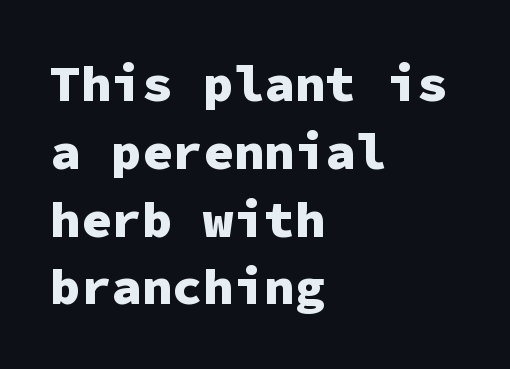
The strip under each line holds only bare page. Compared with an ordinary text face, these strokes are far heavier — a full bold. The tracking reads as untouched default to a designer's eye. Unlike a traditional serif, this face leaves its strokes unadorned.
